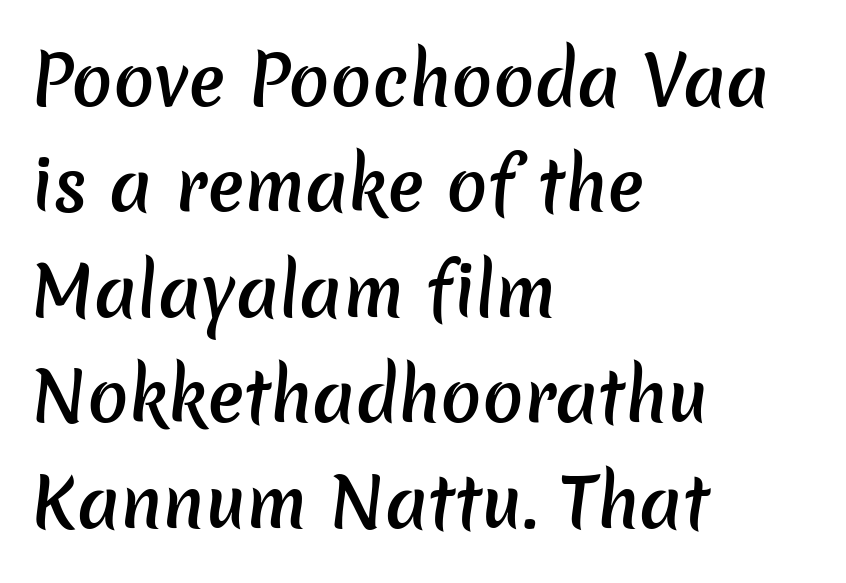
Caption: multi-line text, flush left, ragged right. The passage shown has conventional tracking throughout. This sample has the flowing, uneven cadence of proportional lettering. Words float on clear page, feet unadorned. Does the type have serifs? No, each stem ends abruptly. A fair bit of extra ink — the face is semibold, not bold.
